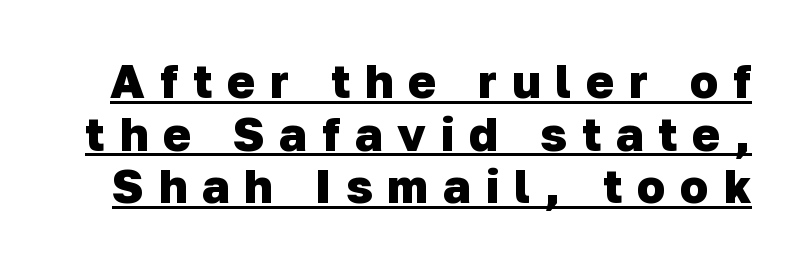
The image shows 47 px heavy sans-serif type; set tight line spacing (1.12x), unusually wide letter spacing (+0.32 em), underlined; low stroke contrast and a medium x-height.
